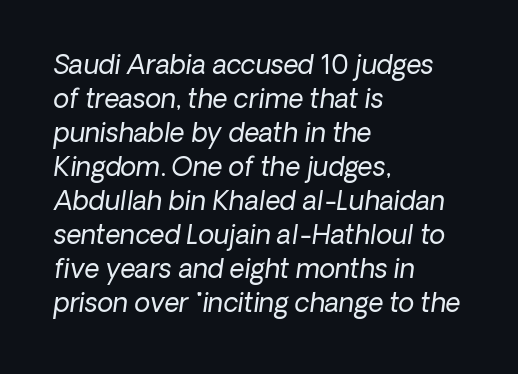
The image shows 26 px text type, italic (leaning right); set left-aligned, normal line spacing (1.31x), normal letter spacing, not underlined.
